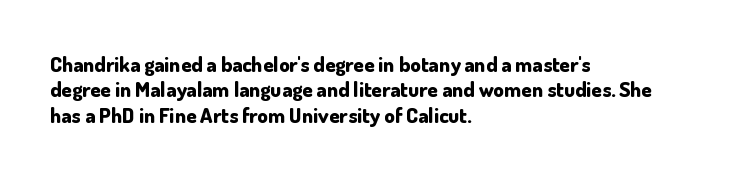
The gaps between neighbouring characters are ordinary and unremarkable. Heavy, bold letterforms. Posture: straight, roman, zero tilt. Caption: multi-line text, flush left, ragged right. Clear beneath every line of the passage.
